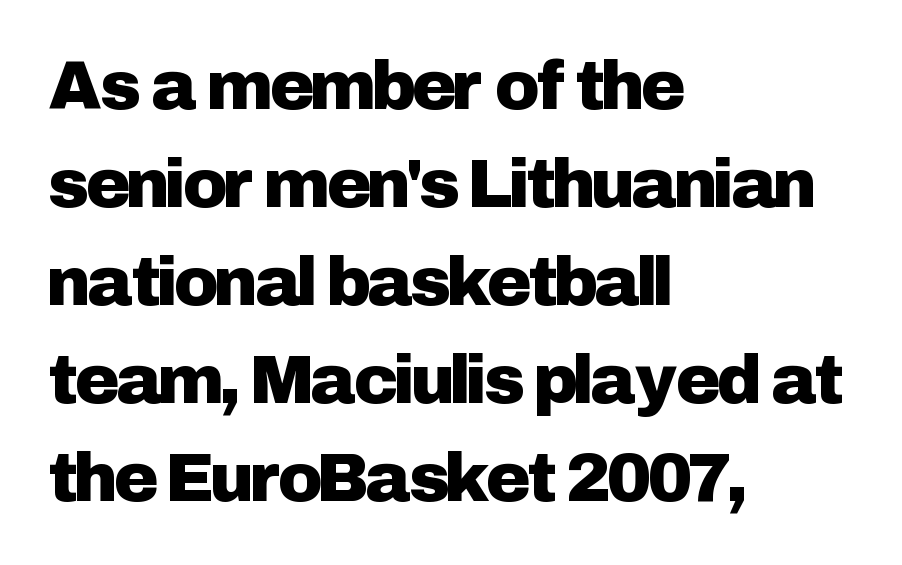
The image shows 68 px sans-serif type, upright; set left-aligned, normal line spacing (1.44x), normal letter spacing, not underlined; low stroke contrast and a medium x-height.
